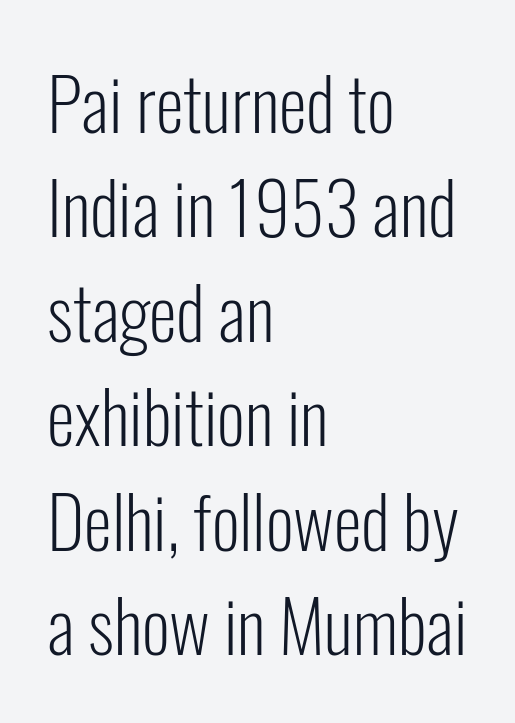
The image shows 72 px light, condensed sans-serif type, upright; set left-aligned, normal line spacing (1.45x), normal letter spacing, not underlined; low stroke contrast and a medium x-height.
